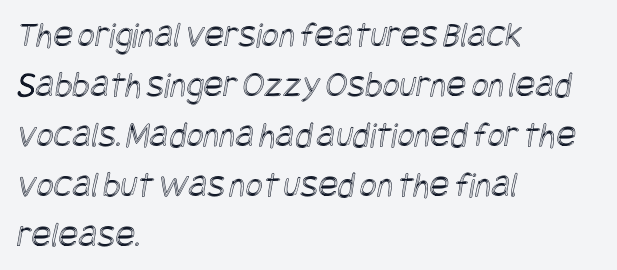
Normally led — the rows are evenly, conventionally spaced. The compositor pushed each line to the left boundary. The horizontal fit of the characters is conventional and even. Plain, unruled lines of type.
